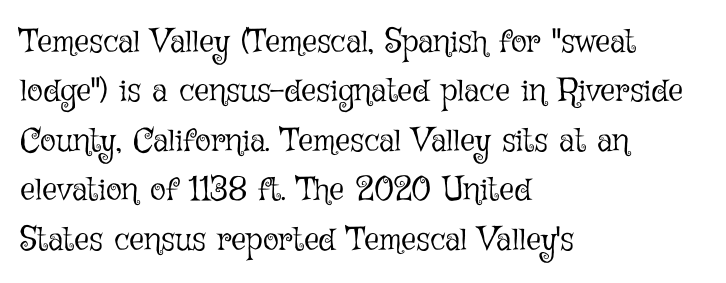
Q: Is the text bold? A: No.
Q: Is the text italic (slanted)? A: No, it is upright.
Q: Is the text underlined? A: No.
Q: How is the paragraph aligned? A: Left-aligned.
Q: Is the spacing between letters normal or unusually wide? A: Normal.
Q: Is the spacing between lines tight, normal or loose? A: Normal.
Q: Width (condensed, normal, or wide)? A: Normal.
Q: Stroke contrast? A: Low.
Q: x-height? A: Medium.
Q: Monospaced? A: No.
